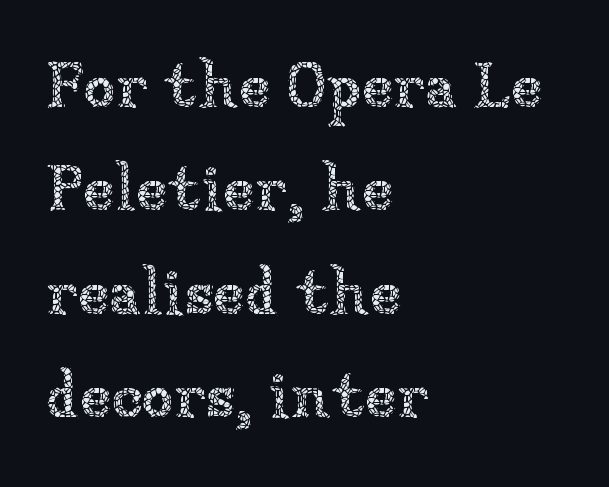
Q: Is the text bold? A: No.
Q: Is the text italic (slanted)? A: No, it is upright.
Q: Is the text underlined? A: No.
Q: How is the paragraph aligned? A: Left-aligned.
Q: Is the spacing between letters normal or unusually wide? A: Normal.
Q: Is the spacing between lines tight, normal or loose? A: Normal.
Q: Width (condensed, normal, or wide)? A: Normal.
Q: Stroke contrast? A: Low.
Q: x-height? A: Medium.
Q: Monospaced? A: No.
